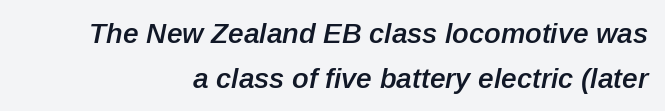
The image shows 28 px semibold type, italic (leaning right); set right-aligned, normal line spacing (1.59x), normal letter spacing, not underlined; low stroke contrast and a medium x-height.
